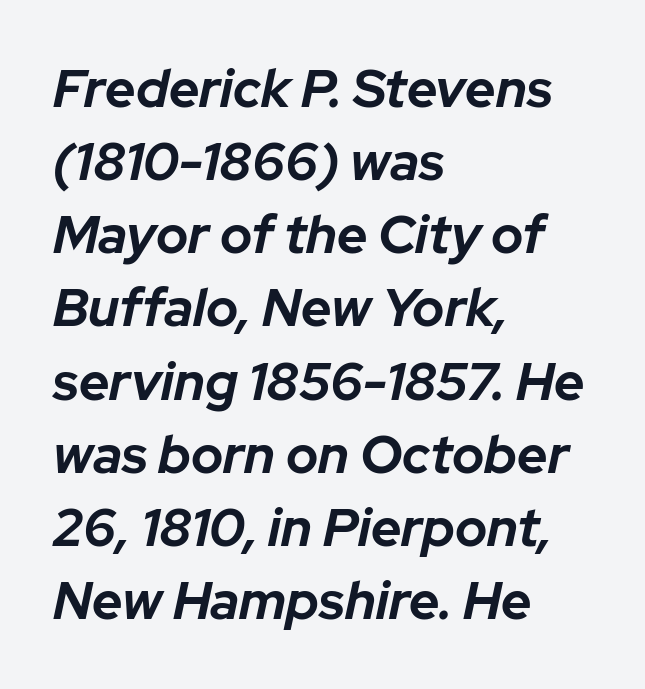
The image shows 53 px bold type, italic (leaning right); set left-aligned, normal line spacing (1.38x), normal letter spacing, not underlined; low stroke contrast and a medium x-height.
